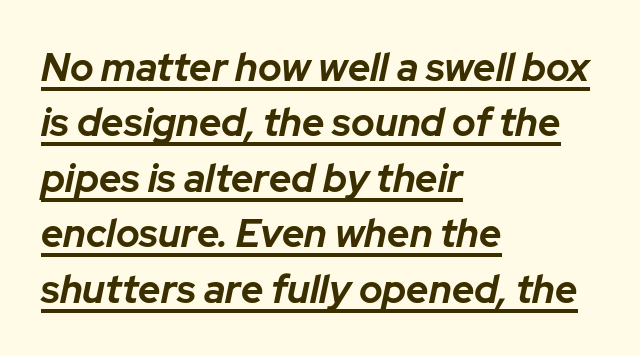
{"italic": "yes", "lean": "right", "slant_degrees": 12, "bold": "yes", "weight": "bold", "width": "normal", "stroke_contrast": "low", "x_height": "medium", "monospaced": "no", "underline": "yes", "align": "left", "line_spacing": "normal", "line_spacing_ratio": 1.42, "letter_spacing": "normal", "letter_spacing_em": 0.0, "glyph_px": 39}
